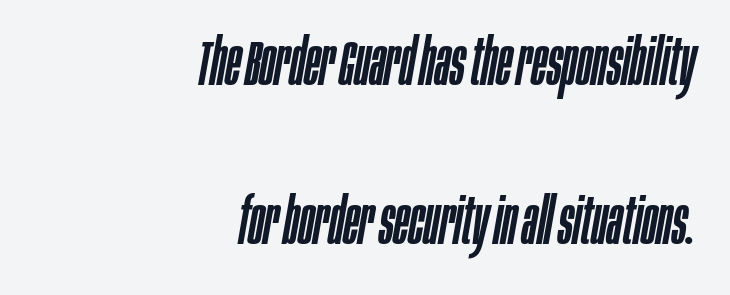
{"italic": "yes", "lean": "right", "slant_degrees": 10, "width": "condensed", "stroke_contrast": "low", "x_height": "large", "monospaced": "no", "underline": "no", "align": "right", "line_spacing": "loose", "line_spacing_ratio": 2.49, "letter_spacing": "normal", "letter_spacing_em": 0.0, "glyph_px": 64}
